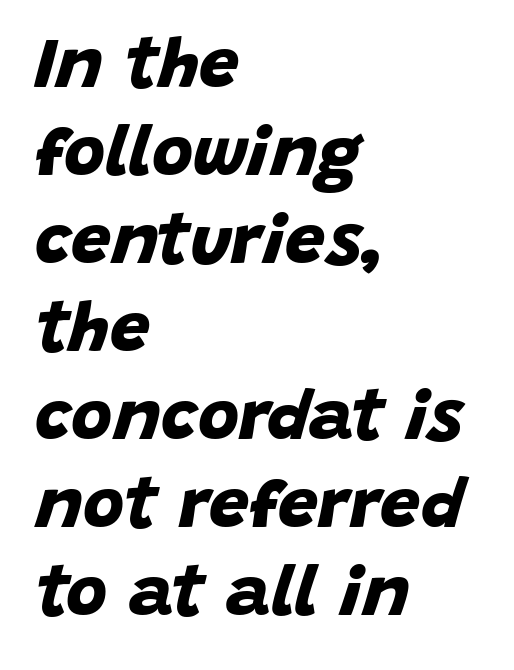
The image shows 71 px bold sans-serif type; set left-aligned, line spacing 1.24x, normal letter spacing, not underlined; low stroke contrast and a large x-height.
